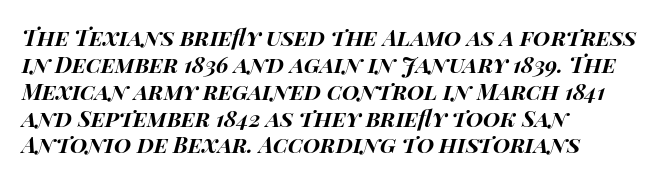
The image shows 22 px bold type, italic (leaning right); set left-aligned, line spacing 1.22x, normal letter spacing, not underlined.
